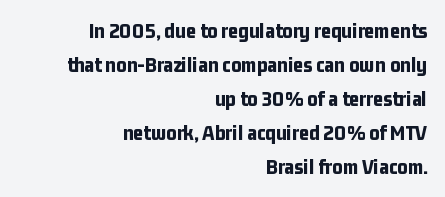
Q: Is the text bold? A: Yes.
Q: Is the text italic (slanted)? A: No, it is upright.
Q: Is the text underlined? A: No.
Q: How is the paragraph aligned? A: Right-aligned.
Q: Is the spacing between letters normal or unusually wide? A: Normal.
Q: Is the spacing between lines tight, normal or loose? A: Normal.
